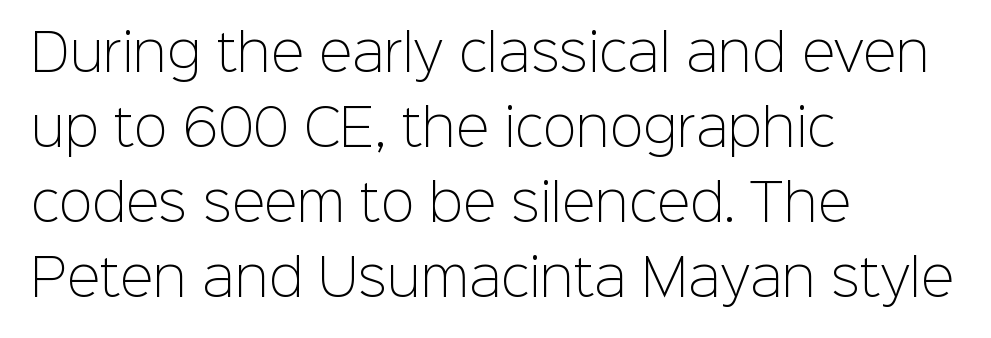
Q: Is the text bold? A: No.
Q: Is the text italic (slanted)? A: No, it is upright.
Q: Is the typeface a serif or a sans-serif typeface? A: Sans-serif.
Q: Is the text underlined? A: No.
Q: How is the paragraph aligned? A: Left-aligned.
Q: Is the spacing between letters normal or unusually wide? A: Normal.
Q: Is the spacing between lines tight, normal or loose? A: Normal.
Q: Width (condensed, normal, or wide)? A: Normal.
Q: Stroke contrast? A: Low.
Q: x-height? A: Medium.
Q: Monospaced? A: No.
